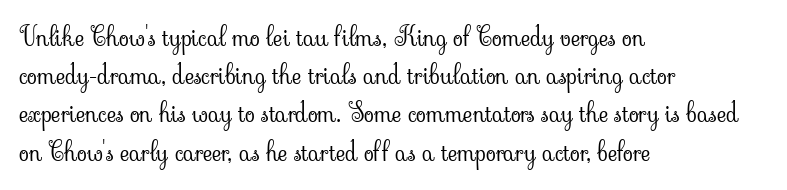
{"italic": "no", "bold": "no", "underline": "no", "align": "left", "line_spacing": "normal", "line_spacing_ratio": 1.47, "letter_spacing": "normal", "letter_spacing_em": 0.0, "glyph_px": 26}
